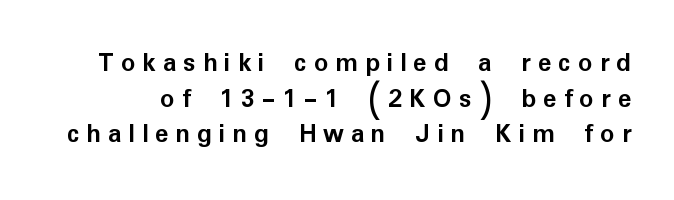
{"serif": "no", "italic": "no", "bold": "yes", "weight": "semibold", "width": "normal", "stroke_contrast": "low", "x_height": "medium", "monospaced": "no", "underline": "no", "line_spacing": "normal", "line_spacing_ratio": 1.27, "letter_spacing": "wide", "letter_spacing_em": 0.25, "glyph_px": 28}
